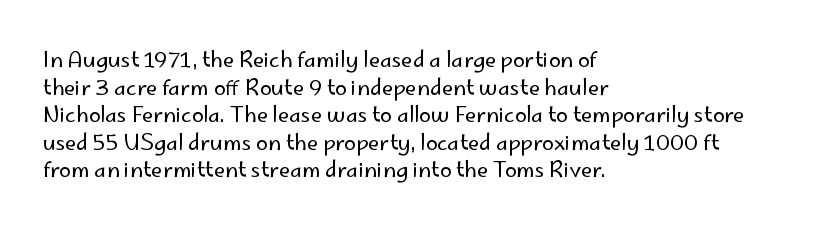
Teacher's note: observe the even left margin — that is flush-left alignment. The line texture is even and compact thanks to regular tracking. The lettering stays uniformly vertical, giving the passage a roman look. The baseline area is clear.
